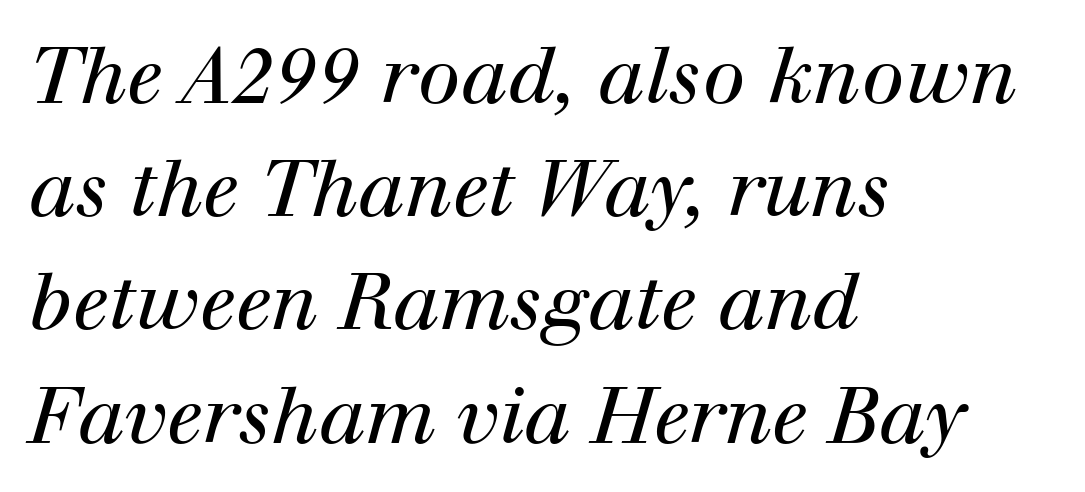
Summary of vertical rhythm: regular, with standard interline spacing. This sample has the flowing, uneven cadence of proportional lettering. Each row of text sits above clean, open space. Which margin do the lines hug? The left one — the right edge is uneven.
